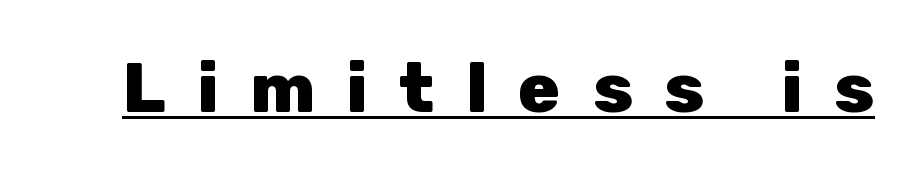
Are there feet on the stems? There aren't — it's a sans. Posture: upright roman. This is underlined copy, the kind a proofreader might mark for attention. How heavy is the stroke? Heavy — this is a bold. The letters advance in unequal steps, a hallmark of proportional type.
